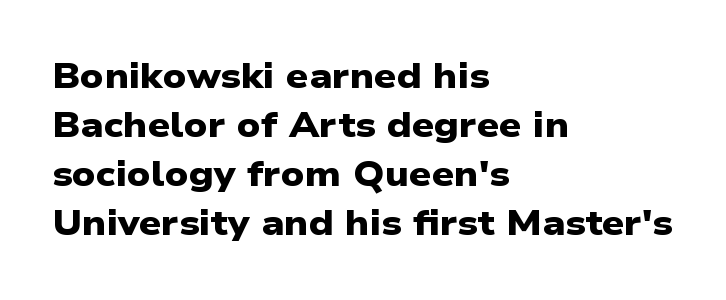
The image shows 35 px heavy, wide sans-serif type; set left-aligned, normal line spacing (1.4x), normal letter spacing, not underlined; low stroke contrast and a medium x-height.
